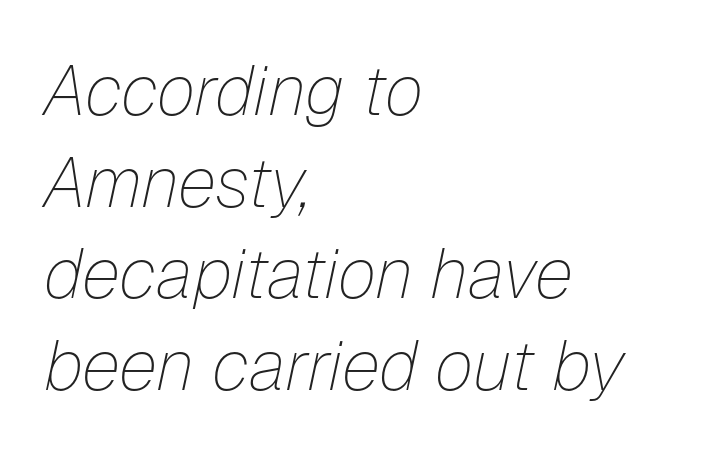
Designer's note — italics engaged. The letterforms sit shoulder to shoulder at normal distance. Note the varied advance widths — an 'i' is clearly narrower than an 'm'. Is there much room between lines? A standard amount, neither cramped nor airy. The words here are not underlined.
